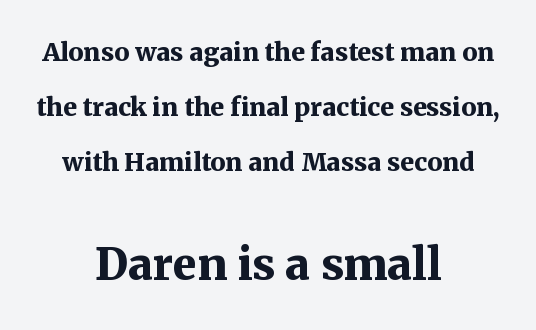
Line spacing here is loose. The setting favours the middle, as headings and verse often do. Emphasis by weight is at full strength: bold. The string is rendered with underlining switched off. This sample uses plain, unmodified letter spacing.
